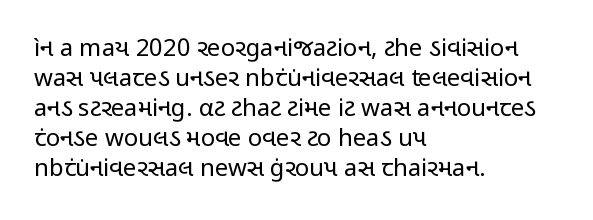
{"italic": "no", "bold": "no", "underline": "no", "align": "left", "line_spacing": "normal", "line_spacing_ratio": 1.25, "letter_spacing": "normal", "letter_spacing_em": 0.0, "glyph_px": 24}
